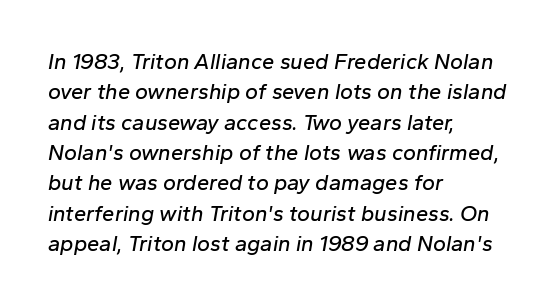
Q: Is the text italic (slanted)? A: Yes, it leans right by about 10 degrees.
Q: Is the text underlined? A: No.
Q: How is the paragraph aligned? A: Left-aligned.
Q: Is the spacing between letters normal or unusually wide? A: Normal.
Q: Is the spacing between lines tight, normal or loose? A: Normal.
